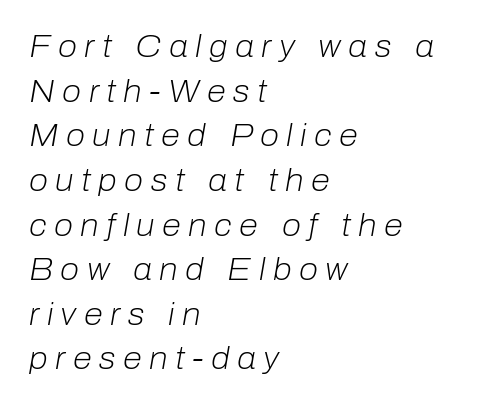
{"italic": "yes", "lean": "right", "slant_degrees": 10, "bold": "no", "weight": "light", "width": "normal", "stroke_contrast": "low", "x_height": "medium", "monospaced": "no", "underline": "no", "align": "left", "line_spacing": "normal", "line_spacing_ratio": 1.44, "letter_spacing": "wide", "letter_spacing_em": 0.24, "glyph_px": 31}
